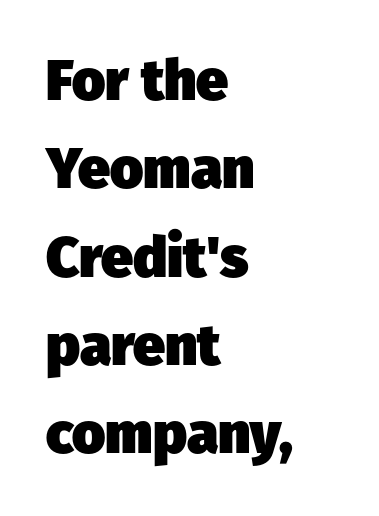
Q: Is the text bold? A: Yes.
Q: Is the typeface a serif or a sans-serif typeface? A: Sans-serif.
Q: Is the text underlined? A: No.
Q: How is the paragraph aligned? A: Left-aligned.
Q: Is the spacing between letters normal or unusually wide? A: Normal.
Q: Is the spacing between lines tight, normal or loose? A: Normal.
Q: Width (condensed, normal, or wide)? A: Normal.
Q: Stroke contrast? A: Low.
Q: x-height? A: Medium.
Q: Monospaced? A: No.
